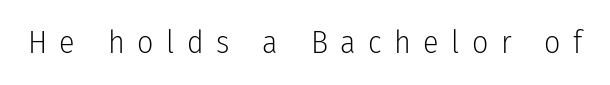
Just letters on the line, the space beneath them empty. Stems and bowls with no extra thickness — not bold. Display-style spreading of the glyphs; the letterfit is very open. It's the straight-up-and-down kind of type.
